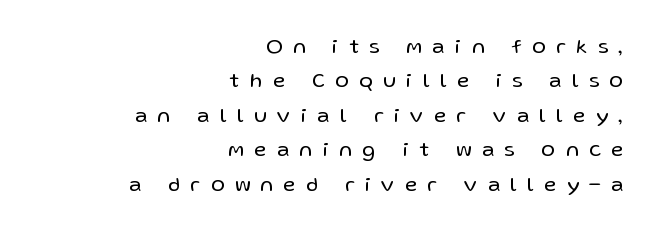
Underline: absent. The lines in this sample share a right terminus and differ only in where they begin. The lines sit at an ordinary, default distance from one another. Unlike italic type, these characters show no tilt at all. Here the glyphs are tracked loosely, breaking word shapes into spaced letters. The passage shown is not bold in any degree.
